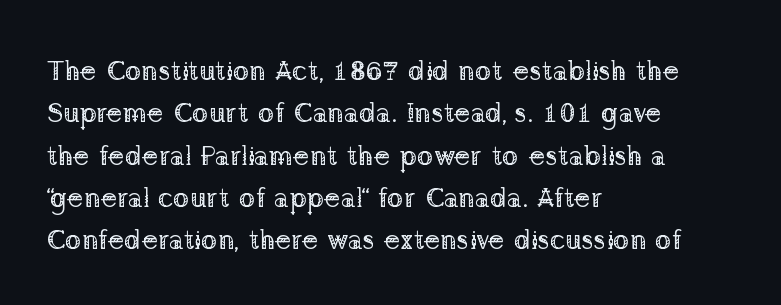
Q: Is the text bold? A: No.
Q: Is the text italic (slanted)? A: No, it is upright.
Q: Is the typeface a serif or a sans-serif typeface? A: Serif.
Q: Is the text underlined? A: No.
Q: How is the paragraph aligned? A: Left-aligned.
Q: Is the spacing between letters normal or unusually wide? A: Normal.
Q: Is the spacing between lines tight, normal or loose? A: Normal.
Q: Width (condensed, normal, or wide)? A: Normal.
Q: Stroke contrast? A: Low.
Q: x-height? A: Medium.
Q: Monospaced? A: No.
